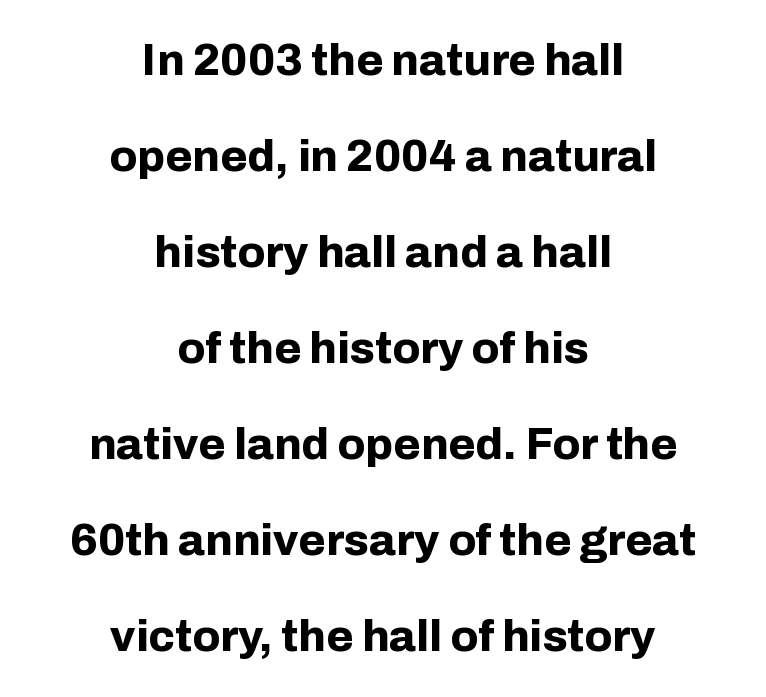
Q: Is the text bold? A: Yes.
Q: Is the text italic (slanted)? A: No, it is upright.
Q: Is the typeface a serif or a sans-serif typeface? A: Sans-serif.
Q: Is the text underlined? A: No.
Q: How is the paragraph aligned? A: Centered.
Q: Is the spacing between letters normal or unusually wide? A: Normal.
Q: Is the spacing between lines tight, normal or loose? A: Loose.
Q: Width (condensed, normal, or wide)? A: Normal.
Q: Stroke contrast? A: Low.
Q: x-height? A: Medium.
Q: Monospaced? A: No.
